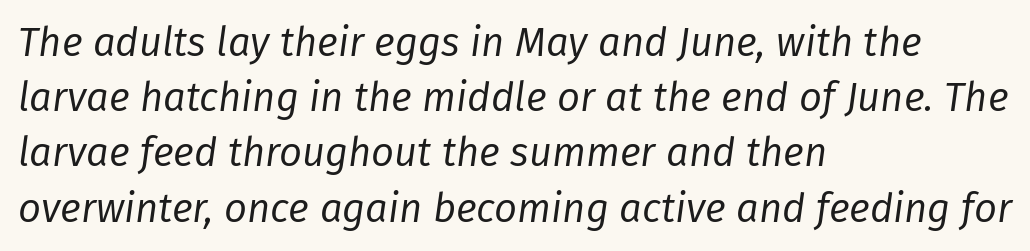
Q: Is the text bold? A: No.
Q: Is the text italic (slanted)? A: Yes, it leans right by about 8 degrees.
Q: Is the text underlined? A: No.
Q: How is the paragraph aligned? A: Left-aligned.
Q: Is the spacing between letters normal or unusually wide? A: Normal.
Q: Is the spacing between lines tight, normal or loose? A: Normal.
Q: Width (condensed, normal, or wide)? A: Normal.
Q: Stroke contrast? A: Low.
Q: x-height? A: Medium.
Q: Monospaced? A: No.
